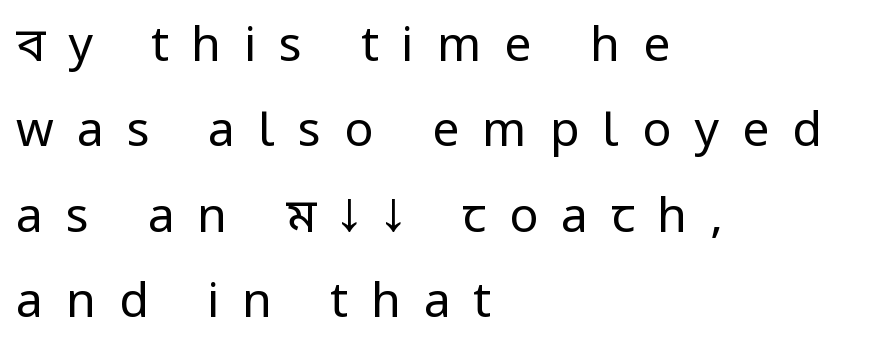
{"serif": "no", "italic": "no", "bold": "no", "weight": "regular", "width": "condensed", "stroke_contrast": "low", "x_height": "large", "monospaced": "no", "underline": "no", "align": "left", "line_spacing_ratio": 1.78, "letter_spacing": "wide", "letter_spacing_em": 0.48, "glyph_px": 48}
